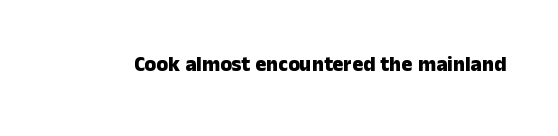
The image shows 21 px bold type, upright; set normal letter spacing, not underlined.
